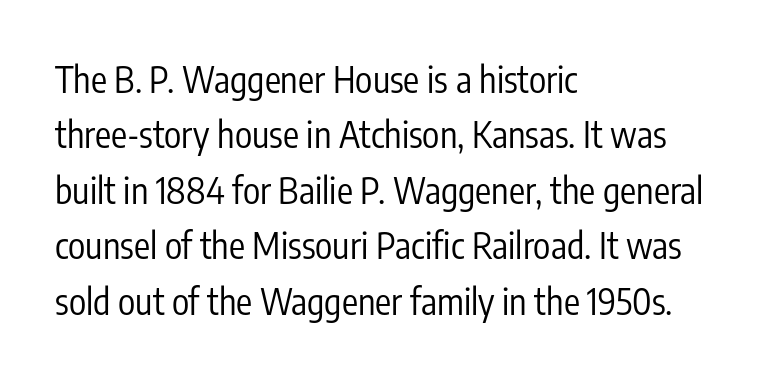
The image shows 36 px regular-weight, condensed sans-serif type, upright; set left-aligned, normal line spacing (1.54x), normal letter spacing, not underlined; low stroke contrast and a medium x-height.
